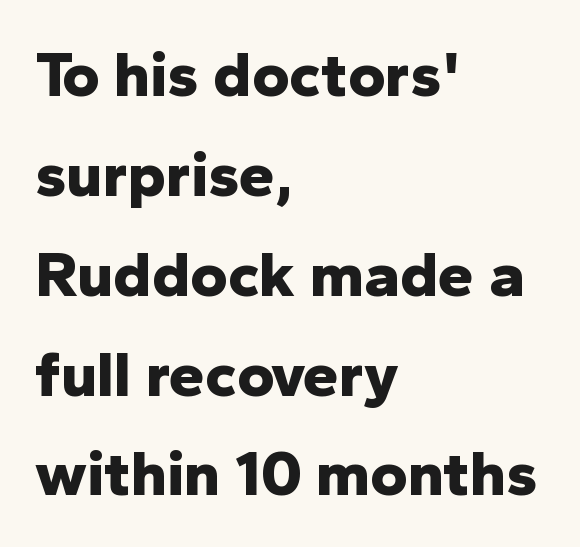
Q: Is the text bold? A: Yes.
Q: Is the text italic (slanted)? A: No, it is upright.
Q: Is the typeface a serif or a sans-serif typeface? A: Sans-serif.
Q: Is the text underlined? A: No.
Q: How is the paragraph aligned? A: Left-aligned.
Q: Is the spacing between letters normal or unusually wide? A: Normal.
Q: Is the spacing between lines tight, normal or loose? A: Normal.
Q: Width (condensed, normal, or wide)? A: Normal.
Q: Stroke contrast? A: Low.
Q: x-height? A: Medium.
Q: Monospaced? A: No.
